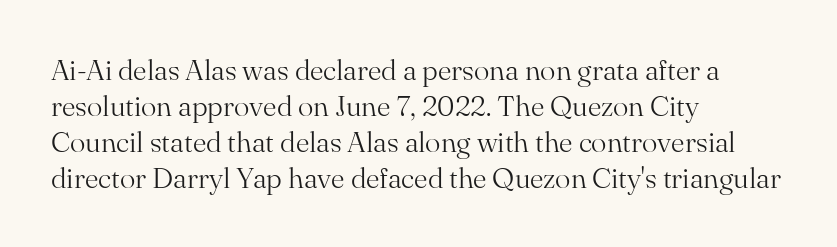
{"serif": "yes", "italic": "no", "bold": "no", "weight": "light", "width": "normal", "stroke_contrast": "medium", "x_height": "small", "monospaced": "no", "underline": "no", "align": "left", "line_spacing_ratio": 1.24, "letter_spacing": "normal", "letter_spacing_em": 0.0, "glyph_px": 29}
